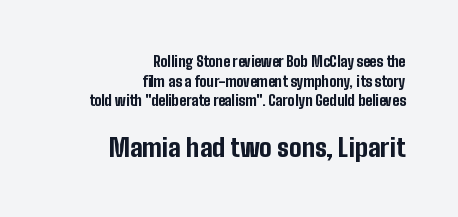
Anything drawn beneath the words? Only blank space. How would I describe the line gaps? Plain and ordinary. The gaps between neighbouring characters are ordinary and unremarkable. The lines in this sample share a right terminus and differ only in where they begin.
